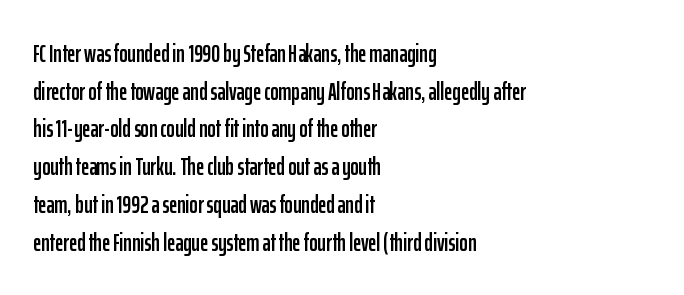
Q: Is the text italic (slanted)? A: No, it is upright.
Q: Is the text underlined? A: No.
Q: How is the paragraph aligned? A: Left-aligned.
Q: Is the spacing between letters normal or unusually wide? A: Normal.
Q: Is the spacing between lines tight, normal or loose? A: Normal.
